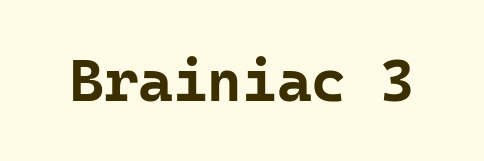
{"serif": "no", "italic": "no", "bold": "yes", "weight": "bold", "width": "normal", "stroke_contrast": "low", "x_height": "medium", "monospaced": "yes", "underline": "no", "letter_spacing": "normal", "letter_spacing_em": 0.0, "glyph_px": 59}
